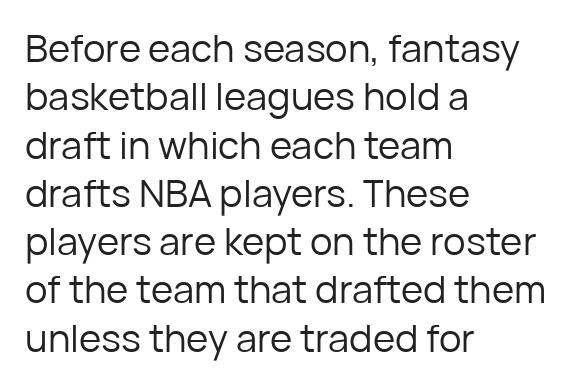
{"serif": "no", "italic": "no", "bold": "no", "weight": "regular", "width": "normal", "stroke_contrast": "low", "x_height": "medium", "monospaced": "no", "underline": "no", "align": "left", "line_spacing": "normal", "line_spacing_ratio": 1.27, "letter_spacing": "normal", "letter_spacing_em": 0.0, "glyph_px": 38}
